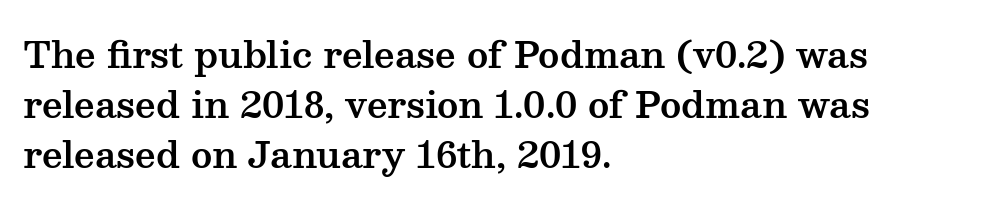
Q: Is the text italic (slanted)? A: No, it is upright.
Q: Is the typeface a serif or a sans-serif typeface? A: Serif.
Q: Is the text underlined? A: No.
Q: How is the paragraph aligned? A: Left-aligned.
Q: Is the spacing between letters normal or unusually wide? A: Normal.
Q: Is the spacing between lines tight, normal or loose? A: Normal.
Q: Width (condensed, normal, or wide)? A: Wide.
Q: Stroke contrast? A: Medium.
Q: x-height? A: Medium.
Q: Monospaced? A: No.
